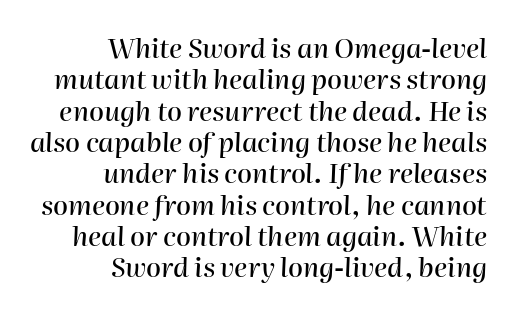
{"italic": "yes", "lean": "right", "slant_degrees": 2, "underline": "no", "align": "right", "line_spacing_ratio": 1.16, "letter_spacing": "normal", "letter_spacing_em": 0.0, "glyph_px": 27}
